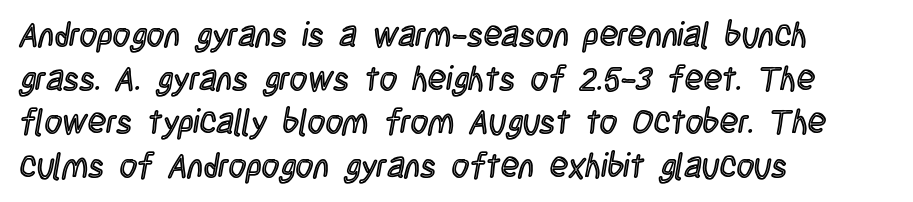
Each line starts at the same left margin while the right side varies. The rows are spaced the way most documents space them. Honestly, the letter spacing is just normal — you wouldn't notice it.
